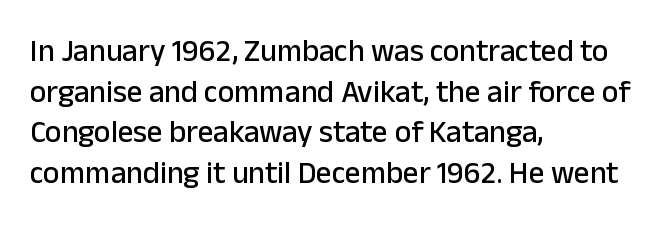
The image shows 31 px sans-serif type, upright; set left-aligned, normal line spacing (1.31x), normal letter spacing, not underlined; low stroke contrast and a medium x-height.
